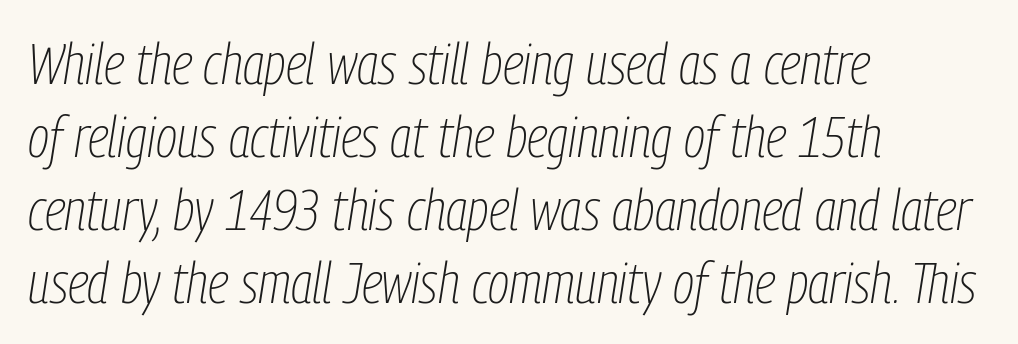
The image shows 57 px thin, condensed type, italic (leaning right); set left-aligned, normal line spacing (1.28x), normal letter spacing, not underlined; low stroke contrast and a medium x-height.
